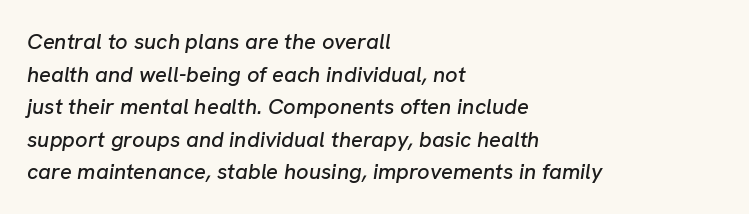
{"italic": "yes", "lean": "right", "slant_degrees": 8, "underline": "no", "align": "left", "line_spacing": "normal", "line_spacing_ratio": 1.48, "letter_spacing": "normal", "letter_spacing_em": 0.0, "glyph_px": 22}
